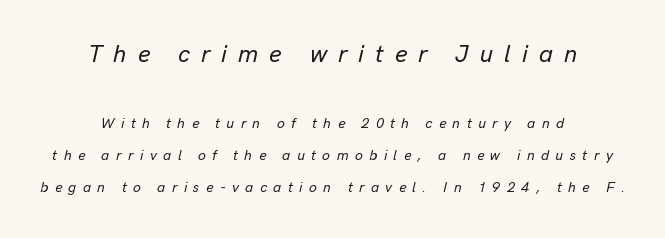
Q: Is the text italic (slanted)? A: Yes, it leans right by about 13 degrees.
Q: Is the text underlined? A: No.
Q: How is the paragraph aligned? A: Centered.
Q: Is the spacing between letters normal or unusually wide? A: Unusually wide.
Q: Is the spacing between lines tight, normal or loose? A: Loose.
Q: Which block of text is set in a larger size, the first (top) or the second (bottom)? A: The first (top) one.
